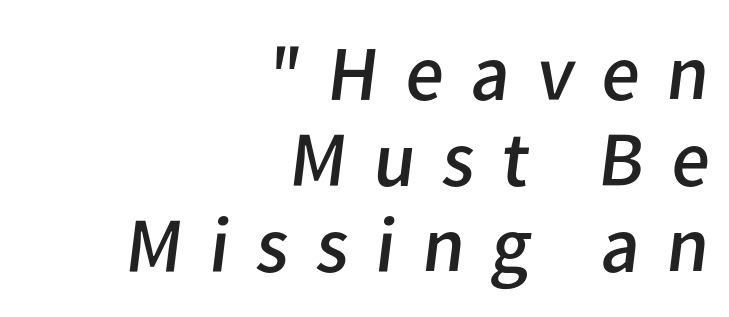
Letter spacing: wide. Just letters on the line, the space beneath them empty. Visually the block forms a straight wall on the right and a jagged coastline on the left. A typesetter would label this face a sans. A typesetter would call this proportional, since set widths differ per character. Compared with typical paragraphs, the rows here are closer together.
